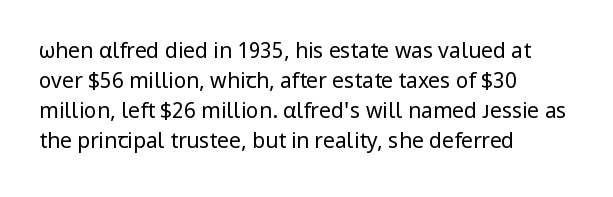
Compared with typical body copy, the letter spacing here is the same. The text block is weighted toward the left margin, trailing off unevenly rightward. The foot of each line stays bare and open. Evenly set lines give the paragraph a standard silhouette. Stroke thickness stays within the range of a standard reading face or lighter.
